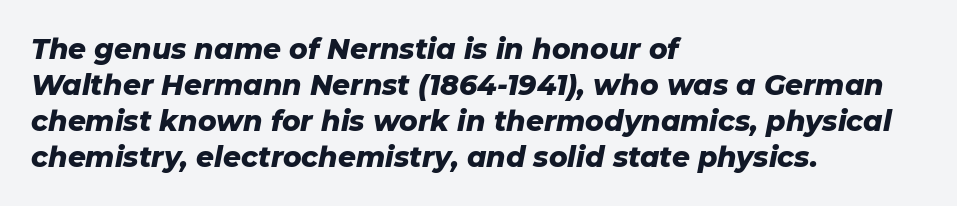
The image shows 28 px heavy type, italic (leaning right); set left-aligned, normal line spacing (1.28x), normal letter spacing, not underlined; low stroke contrast and a medium x-height.
